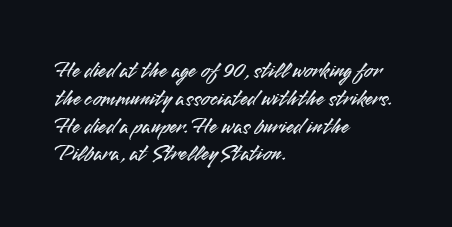
The image shows 23 px text type; set left-aligned, line spacing 1.21x, normal letter spacing, not underlined.
